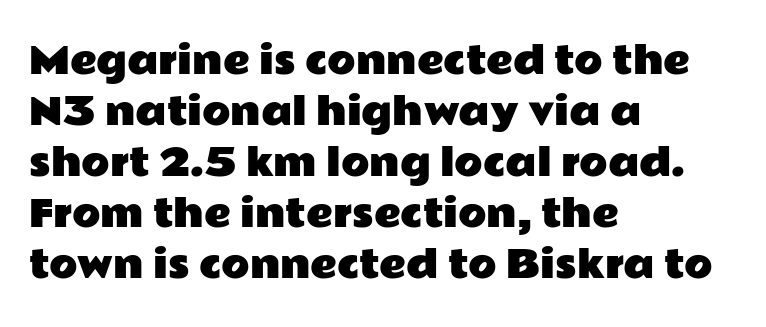
The image shows 37 px wide sans-serif type, upright; set left-aligned, normal line spacing (1.38x), normal letter spacing, not underlined; low stroke contrast and a medium x-height.
